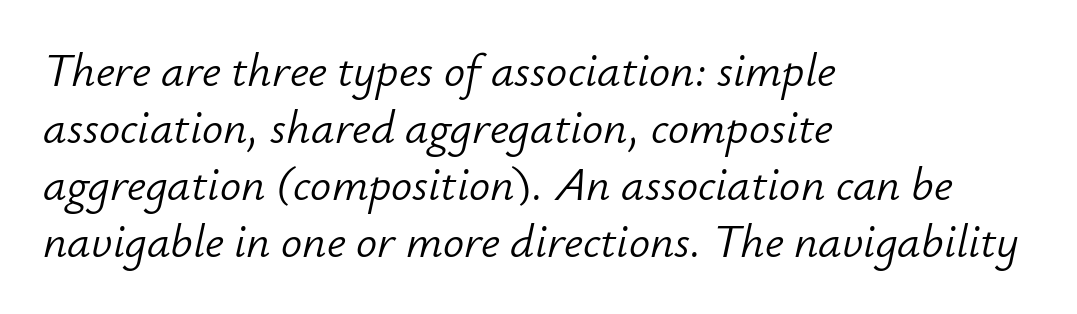
The image shows 47 px light type, italic (leaning right); set left-aligned, line spacing 1.21x, normal letter spacing, not underlined; low stroke contrast and a small x-height.
